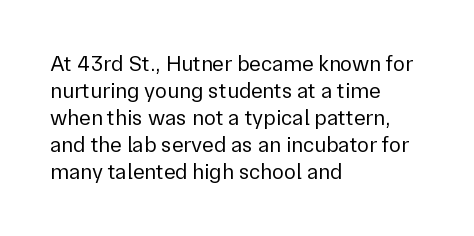
The image shows 22 px text type, upright; set left-aligned, line spacing 1.23x, normal letter spacing, not underlined.
